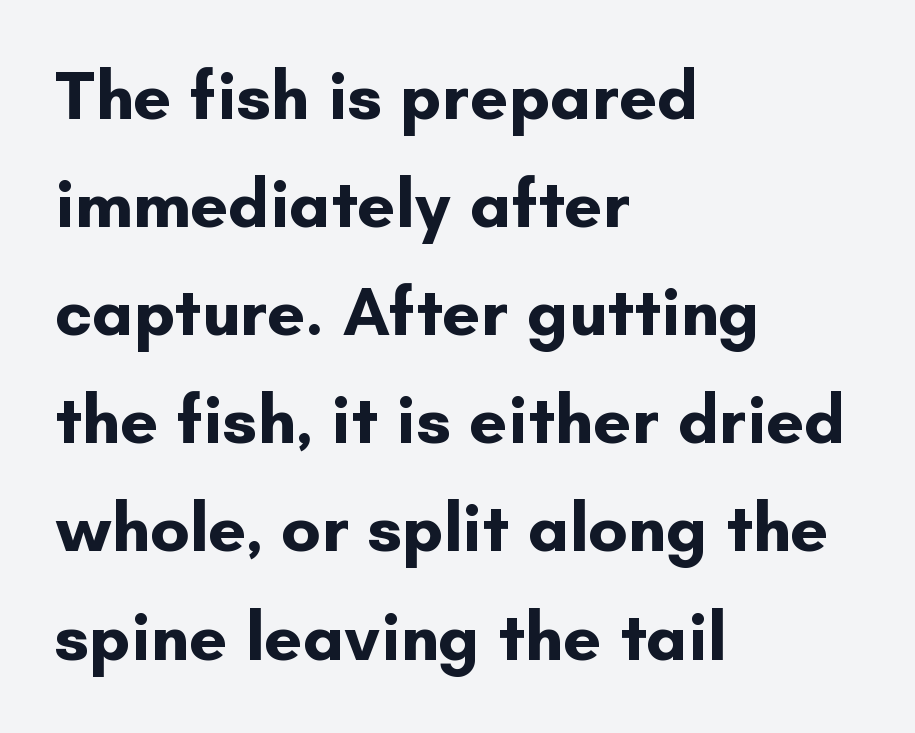
Regarding leading, the lines here are spaced in the standard way. You could not count columns in this text — the font is proportionally spaced. Strokes here are thick enough to call this a true bold. The area under the type is left untouched. Left-aligned paragraph, ragged on the right.
